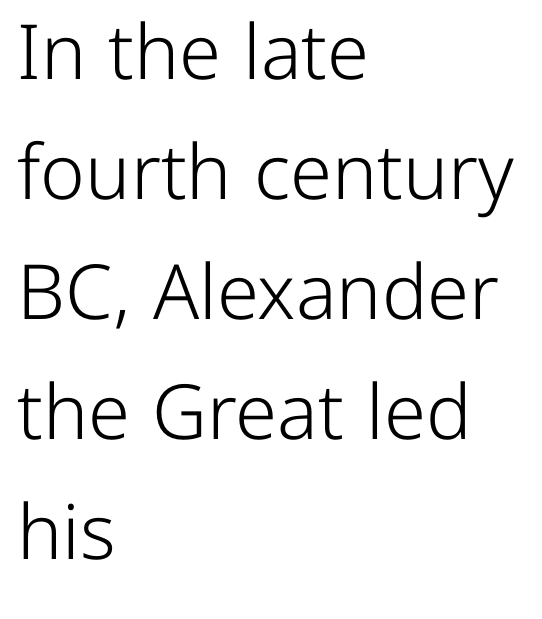
{"serif": "no", "italic": "no", "bold": "no", "weight": "light", "width": "normal", "stroke_contrast": "low", "x_height": "medium", "monospaced": "no", "underline": "no", "align": "left", "line_spacing": "normal", "line_spacing_ratio": 1.58, "letter_spacing": "normal", "letter_spacing_em": 0.0, "glyph_px": 76}
